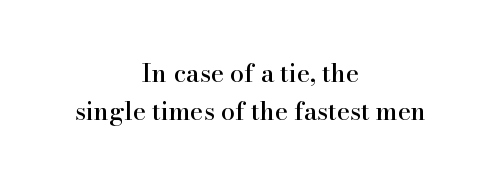
The foot of each line stays bare and open. Ordinary non-slanted type is in use. Students, observe: this is what conventionally led text looks like. Casual observation: everything's sitting right in the middle.
